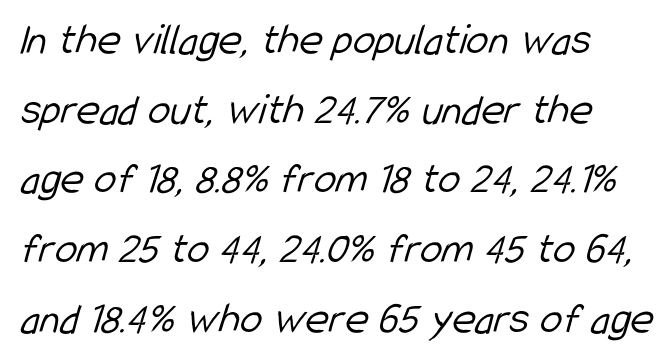
{"serif": "no", "bold": "no", "weight": "light", "width": "condensed", "stroke_contrast": "low", "x_height": "medium", "monospaced": "no", "underline": "no", "line_spacing": "normal", "line_spacing_ratio": 1.55, "letter_spacing": "normal", "letter_spacing_em": 0.0, "glyph_px": 45}
